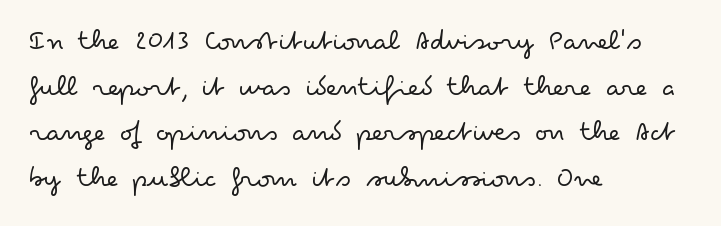
Q: Is the text bold? A: No.
Q: Is the text italic (slanted)? A: No, it is upright.
Q: Is the typeface a serif or a sans-serif typeface? A: Sans-serif.
Q: Is the text underlined? A: No.
Q: How is the paragraph aligned? A: Left-aligned.
Q: Is the spacing between letters normal or unusually wide? A: Normal.
Q: Is the spacing between lines tight, normal or loose? A: Normal.
Q: Width (condensed, normal, or wide)? A: Wide.
Q: Stroke contrast? A: Low.
Q: x-height? A: Small.
Q: Monospaced? A: No.
